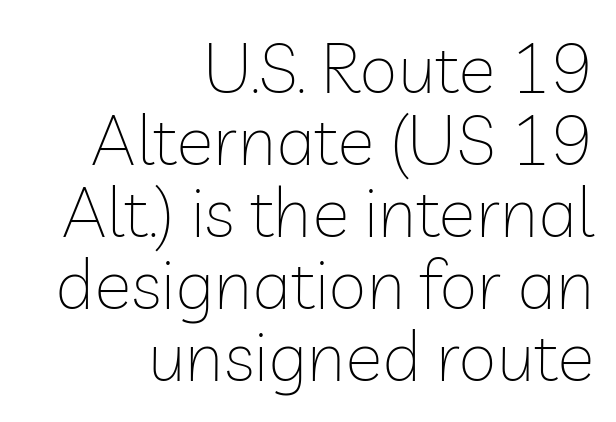
Nope, no serifs anywhere on these letters. The space directly below the letters is spotless. The lettering holds an erect, upright posture throughout. You could barely slide anything between these rows. The passage shown is not bold in any degree.
